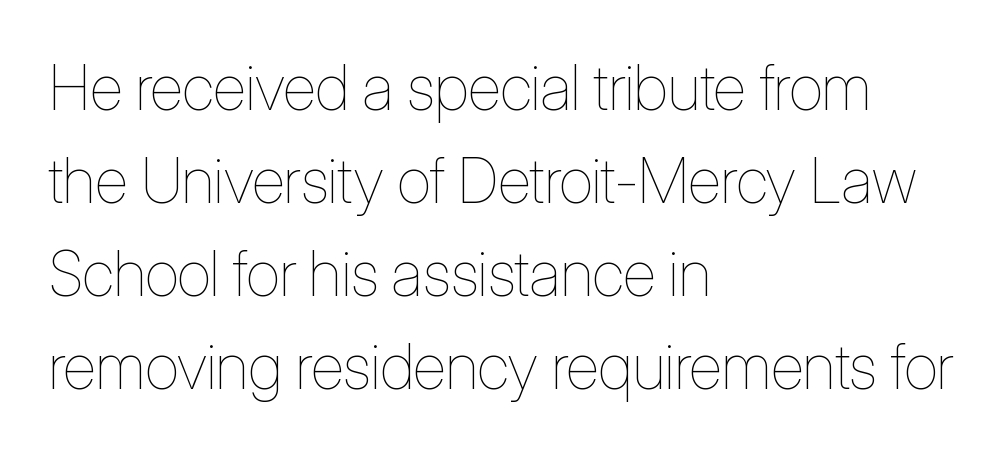
The glyphs are unaccompanied by any horizontal stroke below them. The letters advance in unequal steps, a hallmark of proportional type. Alignment: flush left. Does extra space separate the letters? No, they use regular spacing. The lettering holds an erect, upright posture throughout. Compared with a typical body face, this is equally light or lighter still.
